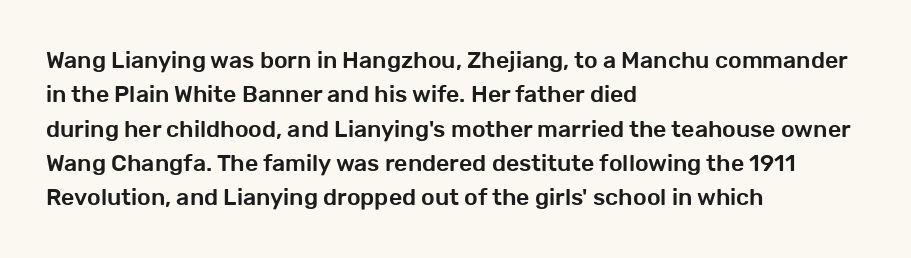
If you drew a ruler down the left edge, every line would touch it. Any mark beneath the type? The region is blank. Vertical spacing — default. It's the straight-up-and-down kind of type.
